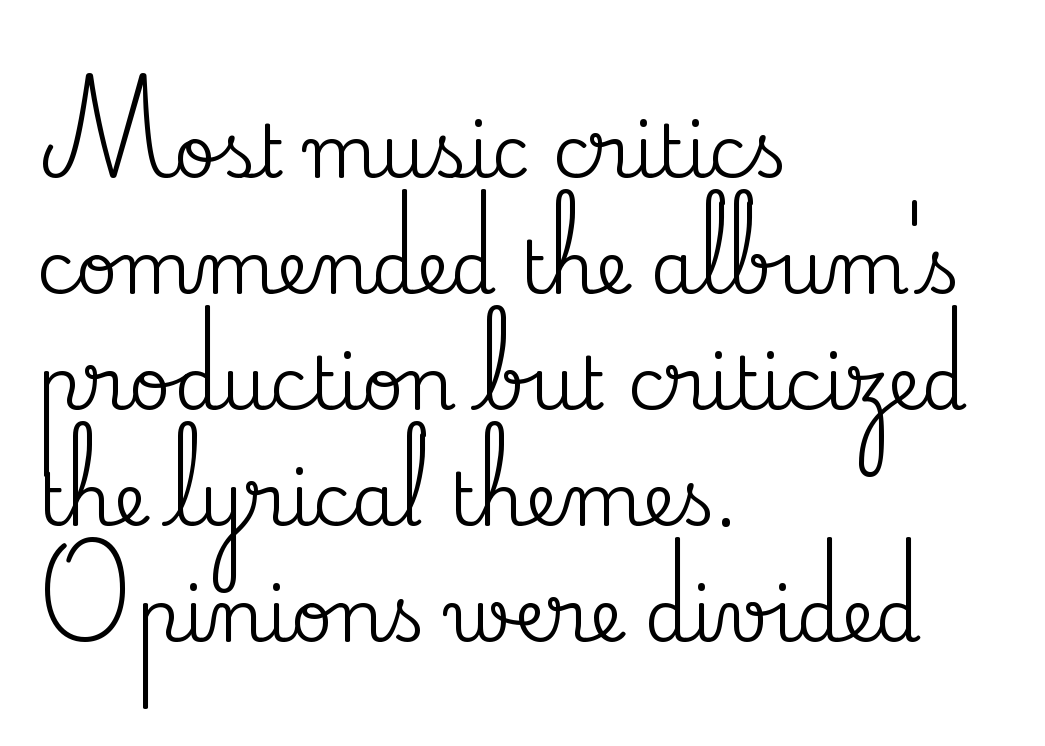
Just letters on the line, the space beneath them empty. Spacing verdict: proportional, widths tailored to each character. Does extra space separate the letters? No, they use regular spacing. The compositor pushed each line to the left boundary. The type sits square on the baseline with zero lean. Leading matches the norm, producing a regular column.
